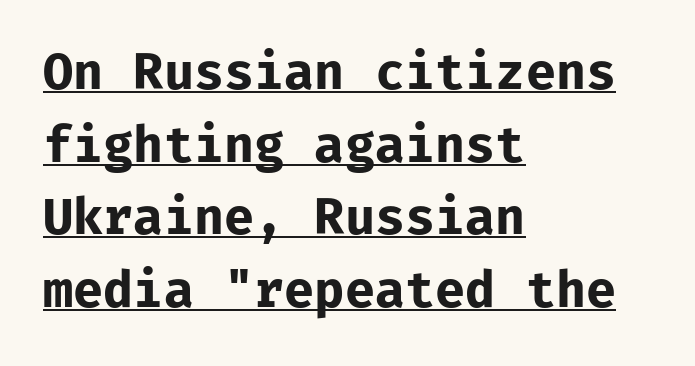
The image shows 49 px bold sans-serif type, upright, monospaced; set left-aligned, normal line spacing (1.48x), normal letter spacing, underlined; low stroke contrast and a medium x-height.
